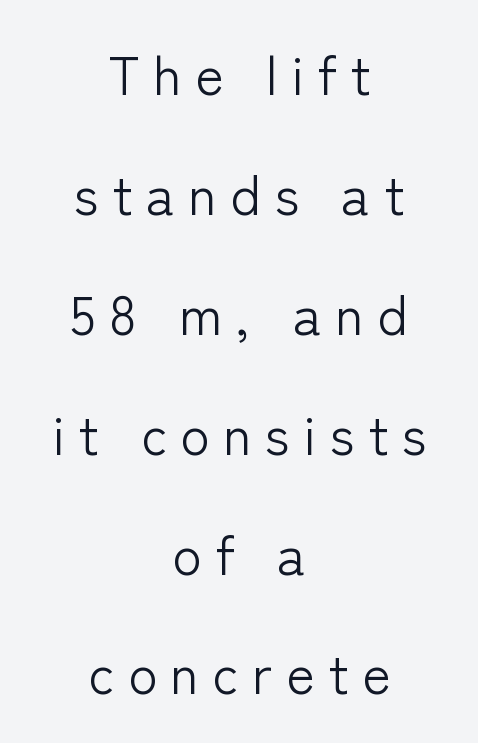
The image shows 54 px light sans-serif type, upright; set centered, loose line spacing (2.22x), unusually wide letter spacing (+0.25 em), not underlined; low stroke contrast and a medium x-height.
